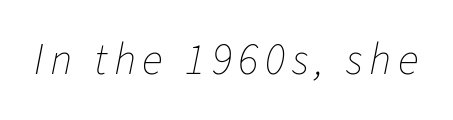
Q: Is the text bold? A: No.
Q: Is the text italic (slanted)? A: Yes, it leans right by about 11 degrees.
Q: Is the text underlined? A: No.
Q: Width (condensed, normal, or wide)? A: Normal.
Q: Stroke contrast? A: Low.
Q: x-height? A: Medium.
Q: Monospaced? A: No.
